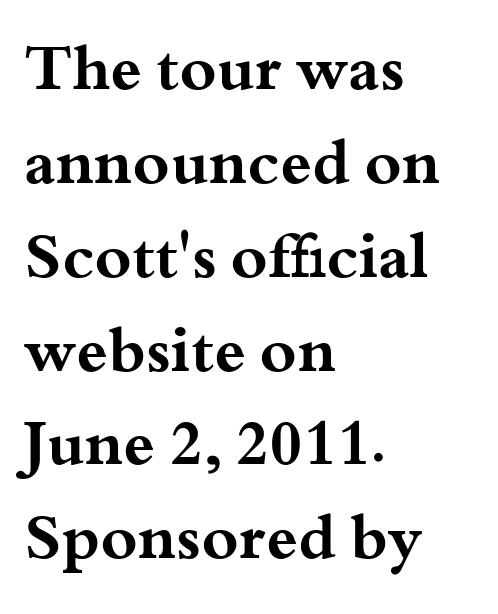
Think of a printed novel: that variable character pitch is what you see here. Students, this is bold: see how much ink each stroke carries. Typographically, this falls in the serif category. Casual observation: everything's shoved over to the left. Short note: letters normally spaced.
